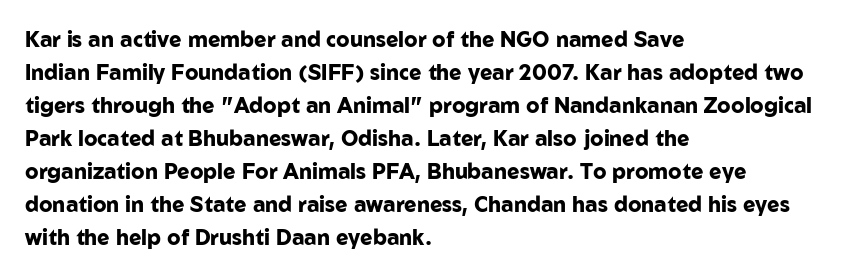
The image shows 21 px bold type, upright; set left-aligned, normal line spacing (1.57x), normal letter spacing, not underlined.
